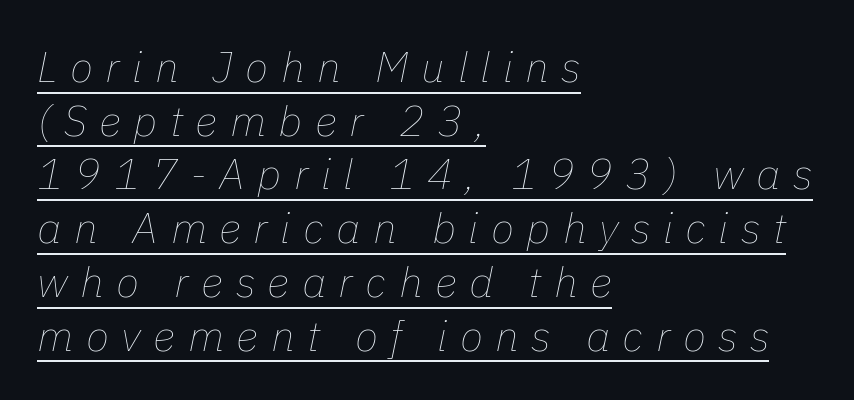
These lines sit exactly where default settings would place them. Weight: regular or lighter. In CSS terms this would be text-align: left. Words appear elongated and porous because spacing is wide.
